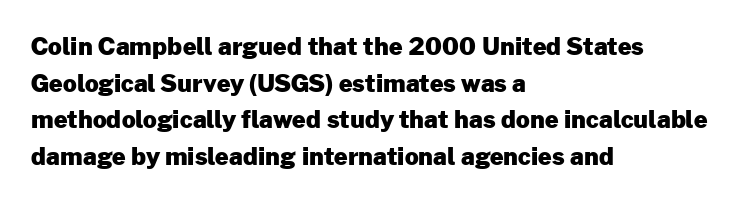
A typesetter would call this zero additional tracking. The letters stand upright; this is a roman face. Regular leading. The passage is arranged the way most books set body copy — flush left. Rule under the text: the space is simply empty. Strokes here are thick enough to call this a true bold.
